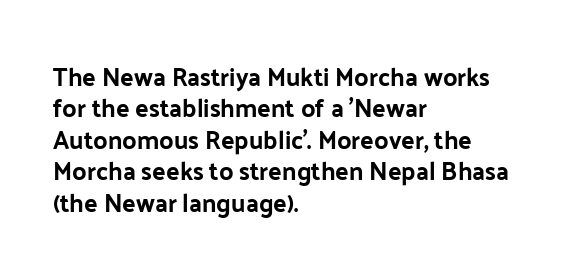
The space directly below the letters is spotless. Whoever set this chose a conventional vertical rhythm. The typesetter chose a ragged-right arrangement here. Posture: straight, roman, zero tilt. Standard letterfit; no display-style spreading of the glyphs.
